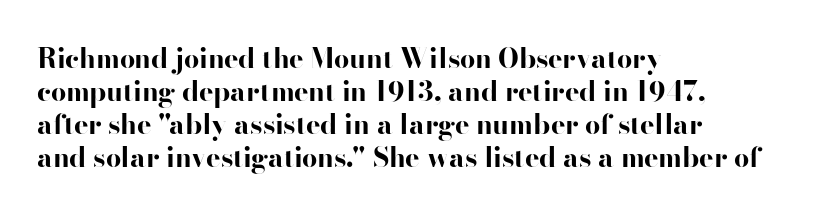
{"italic": "no", "bold": "yes", "underline": "no", "align": "left", "line_spacing_ratio": 1.22, "letter_spacing": "normal", "letter_spacing_em": 0.0, "glyph_px": 27}
